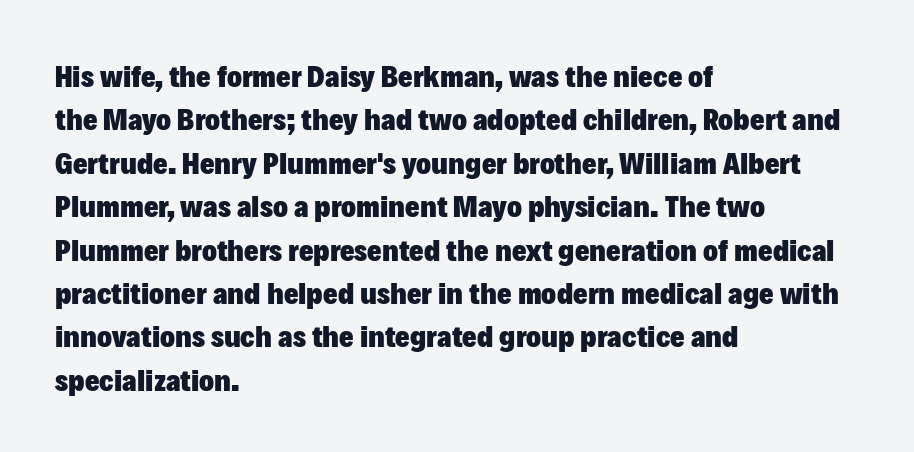
The lines in this sample share a left origin and differ only in where they stop. A typesetter would label this face a sans. The passage shown has conventional tracking throughout. Normally led — the rows are evenly, conventionally spaced.
